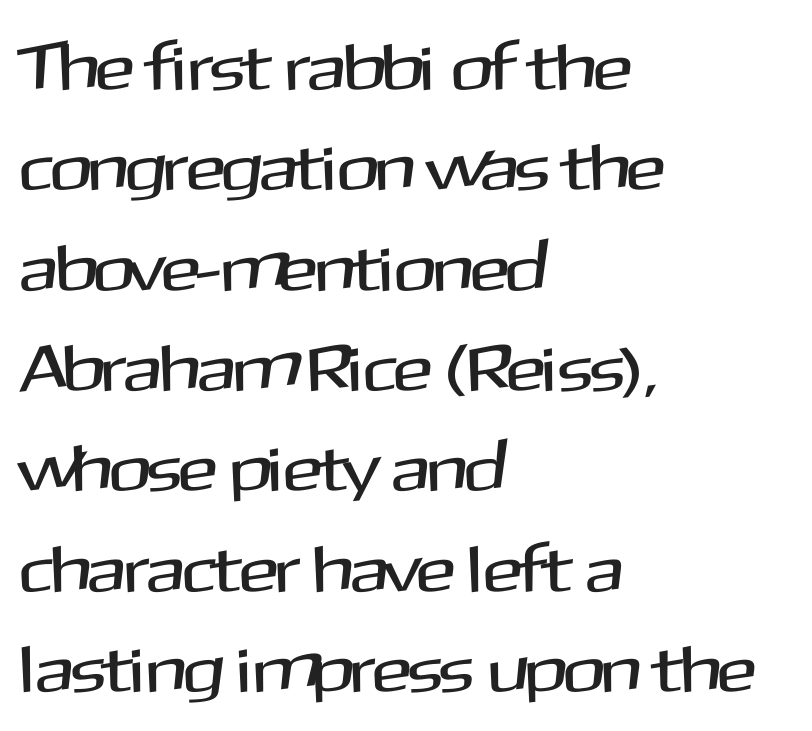
{"serif": "no", "italic": "no", "width": "normal", "stroke_contrast": "medium", "x_height": "medium", "monospaced": "no", "underline": "no", "align": "left", "line_spacing": "normal", "line_spacing_ratio": 1.52, "letter_spacing": "normal", "letter_spacing_em": 0.0, "glyph_px": 66}
